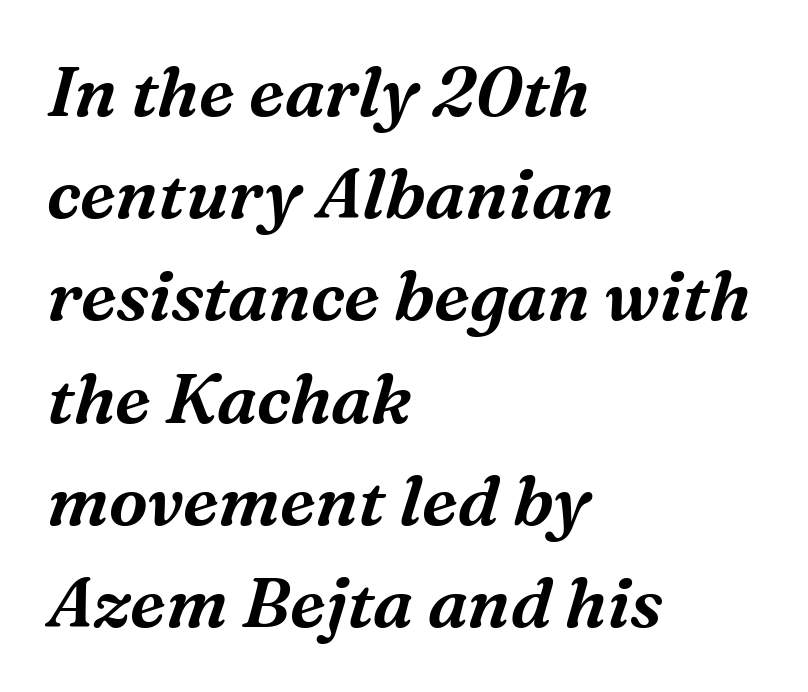
{"serif": "yes", "italic": "yes", "lean": "right", "slant_degrees": 16, "width": "normal", "stroke_contrast": "medium", "x_height": "medium", "monospaced": "no", "underline": "no", "align": "left", "line_spacing": "normal", "line_spacing_ratio": 1.46, "letter_spacing": "normal", "letter_spacing_em": 0.0, "glyph_px": 70}
